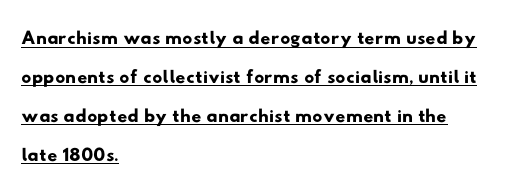
I'd call this a sans setting — the letters go barefoot. Letter spacing: default. The lines in this sample share a left origin and differ only in where they stop. Does the leading feel generous? No, just average. Spacing verdict: proportional, widths tailored to each character. Check the space under the baseline: a stroke is drawn there.
